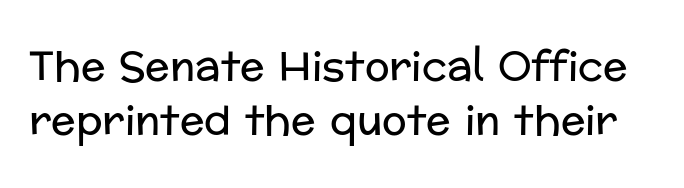
Q: Is the text bold? A: No.
Q: Is the text italic (slanted)? A: No, it is upright.
Q: Is the typeface a serif or a sans-serif typeface? A: Sans-serif.
Q: Is the text underlined? A: No.
Q: Is the spacing between letters normal or unusually wide? A: Normal.
Q: Is the spacing between lines tight, normal or loose? A: Normal.
Q: Width (condensed, normal, or wide)? A: Normal.
Q: Stroke contrast? A: Low.
Q: x-height? A: Medium.
Q: Monospaced? A: No.
